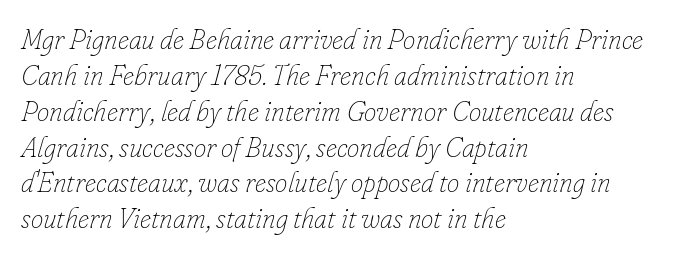
{"italic": "yes", "lean": "right", "slant_degrees": 16, "bold": "no", "weight": "thin", "width": "normal", "stroke_contrast": "low", "x_height": "small", "monospaced": "no", "underline": "no", "align": "left", "line_spacing": "normal", "line_spacing_ratio": 1.28, "letter_spacing": "normal", "letter_spacing_em": 0.0, "glyph_px": 28}
